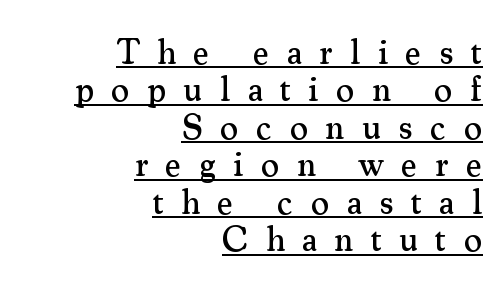
Reading down the block, your eye finds every line finishing at a fixed right position. The line-height multiplier appears low, near solid setting. This is roman type, the default non-slanted kind. Typographically, this falls in the serif category. Tracking here is generous; glyphs stand well apart from one another. Think of a printed novel: that variable character pitch is what you see here.
